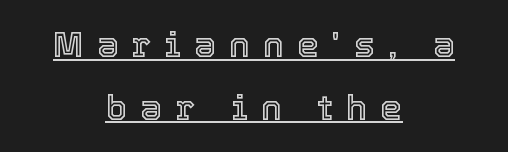
Spacing between characters has been opened up far beyond the box default. Like a heading marked for emphasis, these lines bear an underscore. Note the varied advance widths — an 'i' is clearly narrower than an 'm'. Every stem runs plumb, perpendicular to the baseline. Every row of glyphs is offset so its center matches the block's center.
